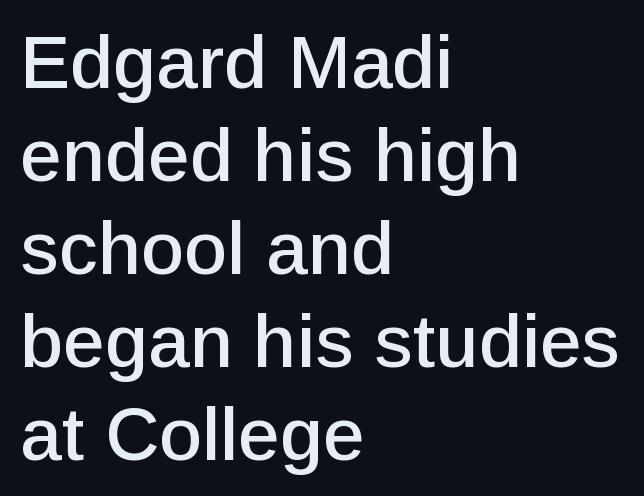
The horizontal fit of the characters is conventional and even. The rendering uses natural spacing where letterforms have individual widths. Unmarked baselines from the first word to the last. Grotesque or geometric, the face here clearly has no serifs.
